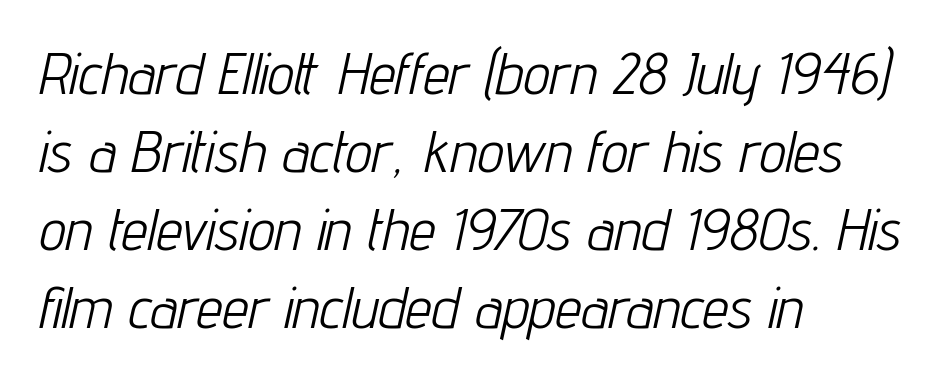
The image shows 59 px light, condensed type, italic (leaning right); set left-aligned, normal line spacing (1.32x), normal letter spacing, not underlined; low stroke contrast and a medium x-height.
